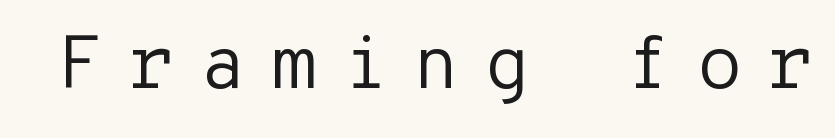
No feet cap the strokes, marking this as sans-serif type. A light-to-regular cut is what we see here. Any mark beneath the type? The region is blank. Note the uniform advance width — an 'i' takes as much space as an 'm'. The font's upright variant was chosen for this text.
